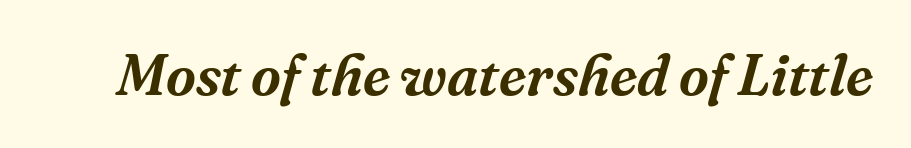
Is this a fixed-width face? No — the glyphs have proportional, varying widths. The letters carry serifs — small finishing strokes at the ends of their stems. What stands out about the letter spacing? Nothing — it is the standard amount. The glyphs are unaccompanied by any horizontal stroke below them.
